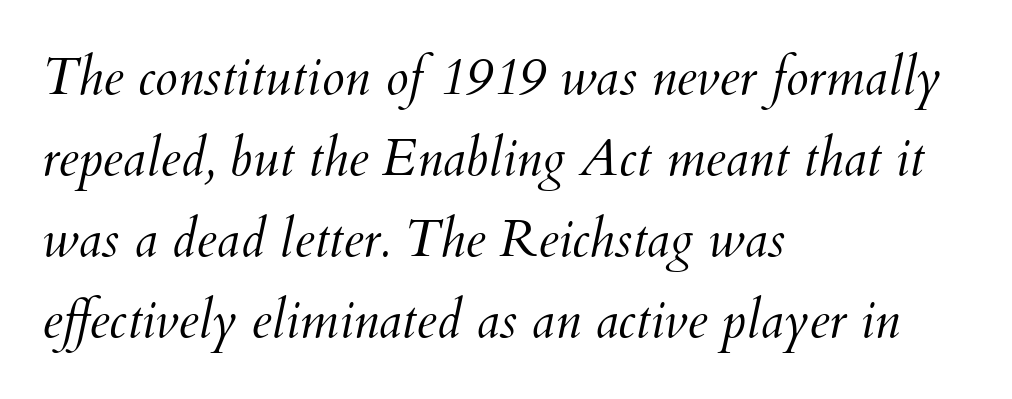
Leftover space on each line is placed entirely after the last word. The zone under the glyphs is completely vacant. Varying glyph widths throughout — classic text-font behaviour. The block of text has a typical density, with ordinary space between rows.
